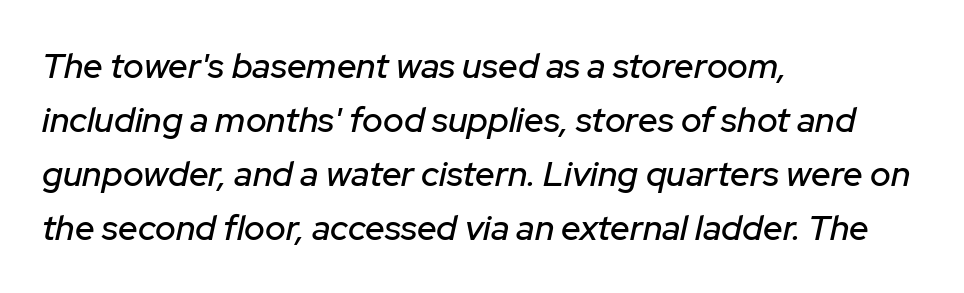
The image shows 35 px text type, italic (leaning right); set left-aligned, normal line spacing (1.54x), normal letter spacing, not underlined; low stroke contrast and a medium x-height.
